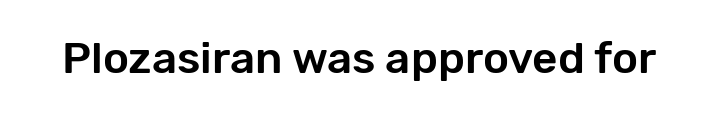
The image shows 44 px sans-serif type, upright; set normal letter spacing, not underlined; low stroke contrast and a medium x-height.
